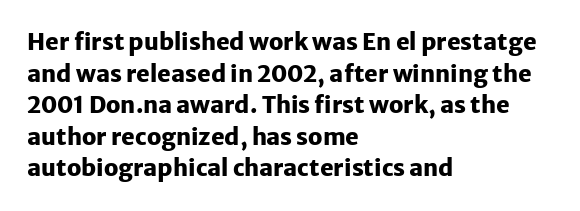
Q: Is the text bold? A: Yes.
Q: Is the text italic (slanted)? A: No, it is upright.
Q: Is the text underlined? A: No.
Q: How is the paragraph aligned? A: Left-aligned.
Q: Is the spacing between letters normal or unusually wide? A: Normal.
Q: Is the spacing between lines tight, normal or loose? A: Normal.
